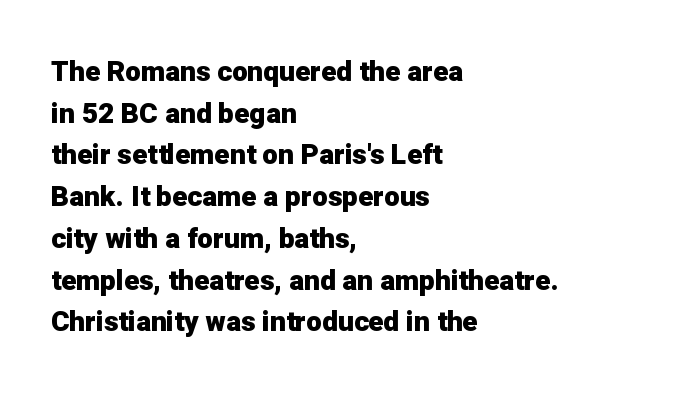
{"serif": "no", "italic": "no", "bold": "yes", "weight": "heavy", "width": "normal", "stroke_contrast": "low", "x_height": "medium", "monospaced": "no", "underline": "no", "align": "left", "line_spacing": "normal", "line_spacing_ratio": 1.49, "letter_spacing": "normal", "letter_spacing_em": 0.0, "glyph_px": 28}
